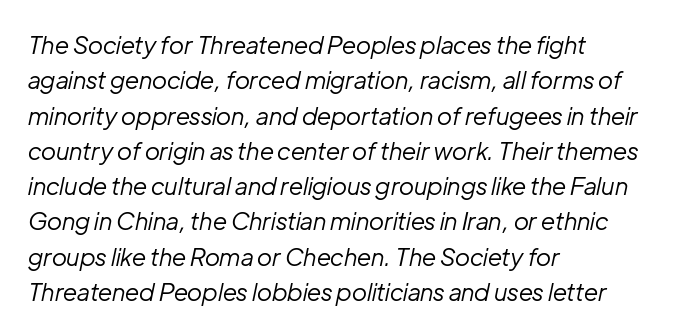
Has an underline been added? It has not. Line starts are locked; line ends wander. Spacing between characters is what you'd get straight out of the box. Observe the lean: these are italic letterforms. A quiet, ordinary-to-light weight characterises the typeface. Quick note: interline space is typical.
